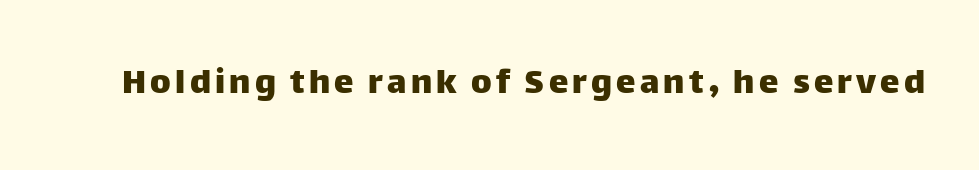
Note: no serifs on the glyphs. The area under the type is left untouched. The axis of the letterforms is exactly vertical. Note the varied advance widths — an 'i' is clearly narrower than an 'm'.
